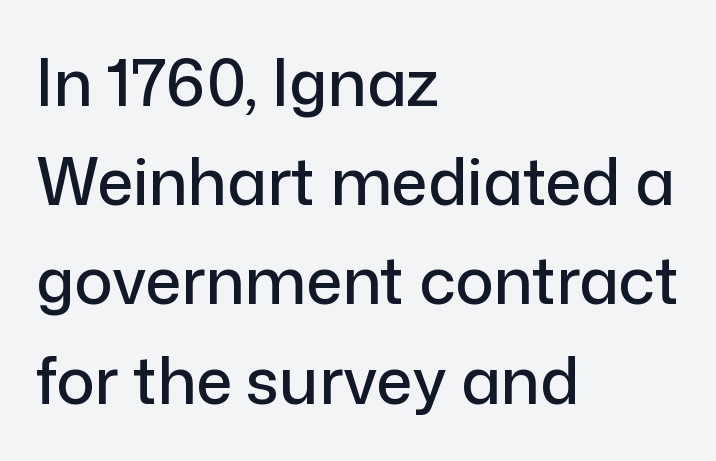
This sample uses an upright cut, with every glyph sitting square on the baseline. The type is set solid horizontally, with unmodified tracking. Grotesque or geometric, the face here clearly has no serifs. Where is the straight margin? On the left.
